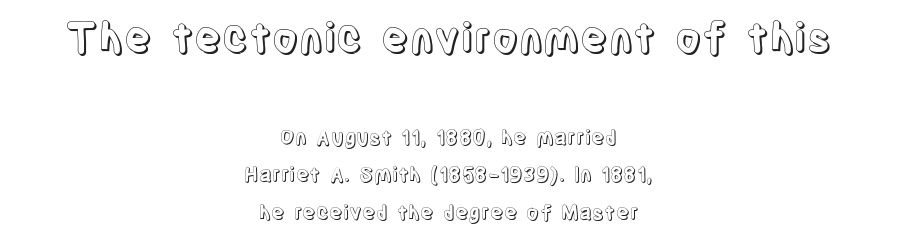
{"italic": "no", "width": "condensed", "x_height": "large", "monospaced": "no", "underline": "no", "align": "center", "line_spacing_ratio": 1.88, "letter_spacing": "normal", "letter_spacing_em": 0.0, "larger_block": "first", "size_ratio": 2.05, "glyph_px": 41}
